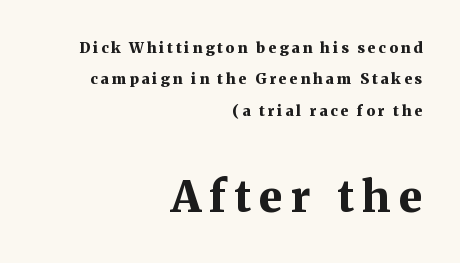
Q: Is the text bold? A: Yes.
Q: Is the text italic (slanted)? A: No, it is upright.
Q: Is the typeface a serif or a sans-serif typeface? A: Serif.
Q: Is the text underlined? A: No.
Q: How is the paragraph aligned? A: Right-aligned.
Q: Is the spacing between lines tight, normal or loose? A: Loose.
Q: Which block of text is set in a larger size, the first (top) or the second (bottom)? A: The second (bottom) one.
Q: Width (condensed, normal, or wide)? A: Normal.
Q: Stroke contrast? A: Medium.
Q: x-height? A: Medium.
Q: Monospaced? A: No.
